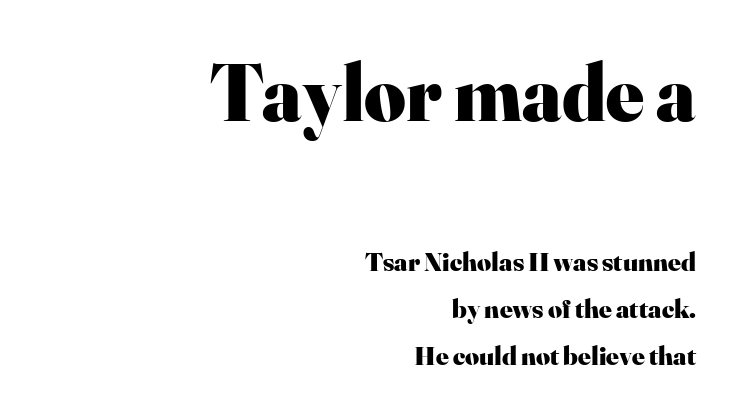
{"serif": "yes", "italic": "no", "bold": "yes", "weight": "heavy", "width": "normal", "stroke_contrast": "high", "x_height": "small", "monospaced": "no", "underline": "no", "align": "right", "line_spacing_ratio": 1.73, "letter_spacing": "normal", "letter_spacing_em": 0.0, "larger_block": "first", "size_ratio": 2.96, "glyph_px": 80}
